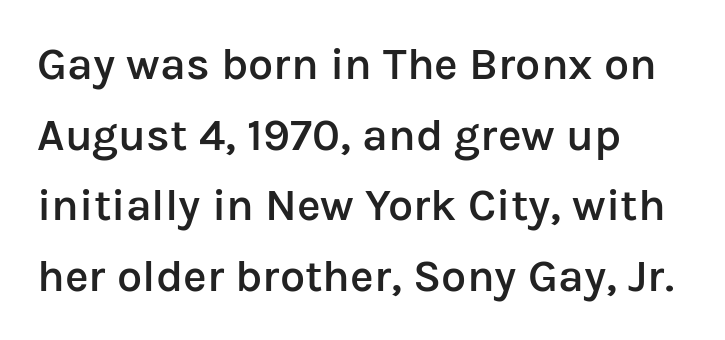
The image shows 45 px semibold sans-serif type, upright; set left-aligned, normal line spacing (1.57x), normal letter spacing, not underlined; low stroke contrast and a medium x-height.
